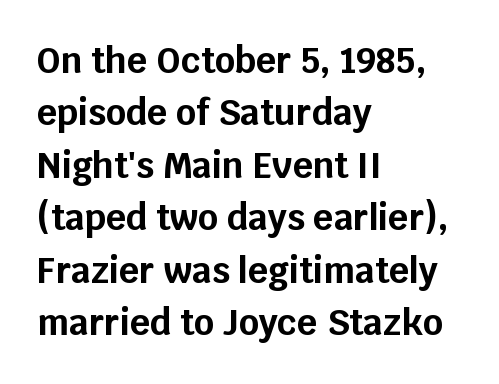
The image shows 35 px bold sans-serif type, upright; set left-aligned, normal line spacing (1.5x), normal letter spacing, not underlined; low stroke contrast and a large x-height.
